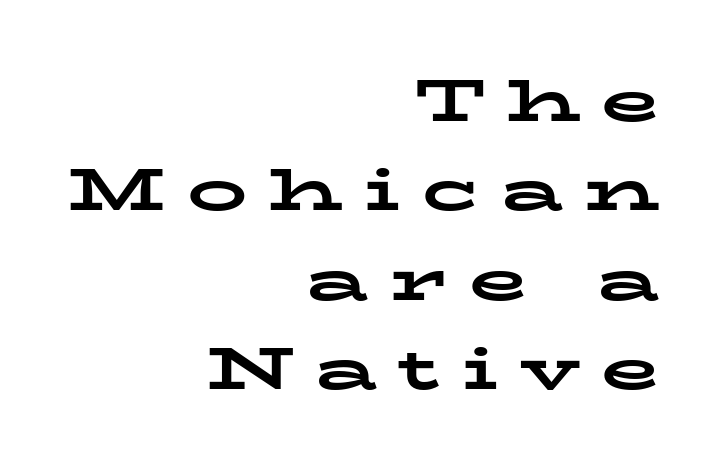
Q: Is the text bold? A: Yes.
Q: Is the text italic (slanted)? A: No, it is upright.
Q: Is the typeface a serif or a sans-serif typeface? A: Serif.
Q: Is the text underlined? A: No.
Q: How is the paragraph aligned? A: Right-aligned.
Q: Is the spacing between letters normal or unusually wide? A: Unusually wide.
Q: Is the spacing between lines tight, normal or loose? A: Normal.
Q: Width (condensed, normal, or wide)? A: Wide.
Q: Stroke contrast? A: Low.
Q: x-height? A: Medium.
Q: Monospaced? A: No.
